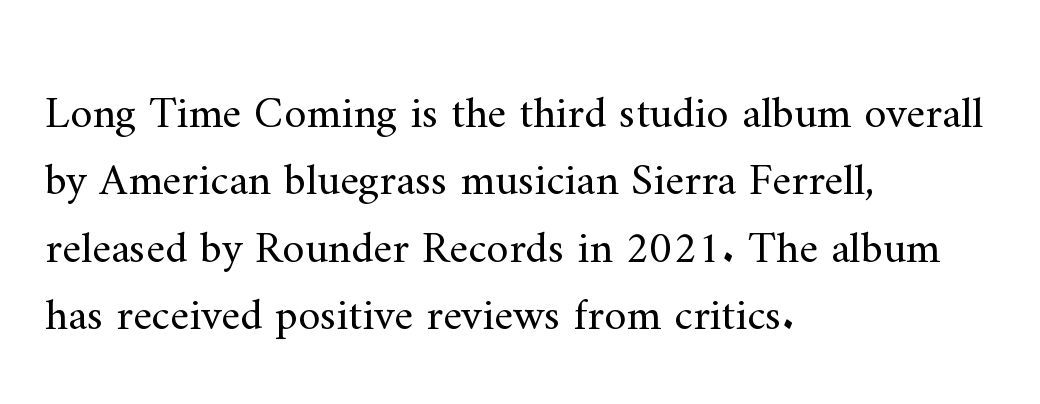
{"serif": "yes", "italic": "no", "bold": "no", "weight": "regular", "width": "normal", "stroke_contrast": "medium", "x_height": "small", "monospaced": "no", "underline": "no", "align": "left", "line_spacing": "normal", "line_spacing_ratio": 1.5, "letter_spacing": "normal", "letter_spacing_em": 0.0, "glyph_px": 45}
